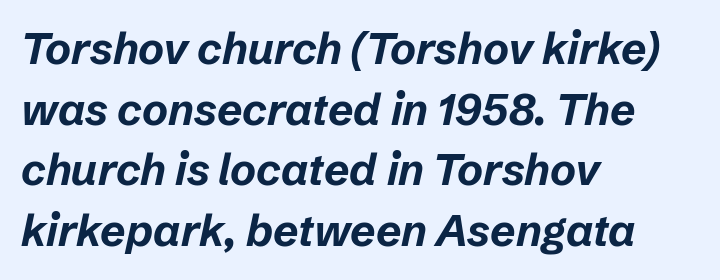
{"italic": "yes", "lean": "right", "slant_degrees": 12, "bold": "yes", "weight": "bold", "width": "normal", "stroke_contrast": "low", "x_height": "medium", "monospaced": "no", "underline": "no", "align": "left", "line_spacing": "normal", "line_spacing_ratio": 1.38, "letter_spacing": "normal", "letter_spacing_em": 0.0, "glyph_px": 44}
